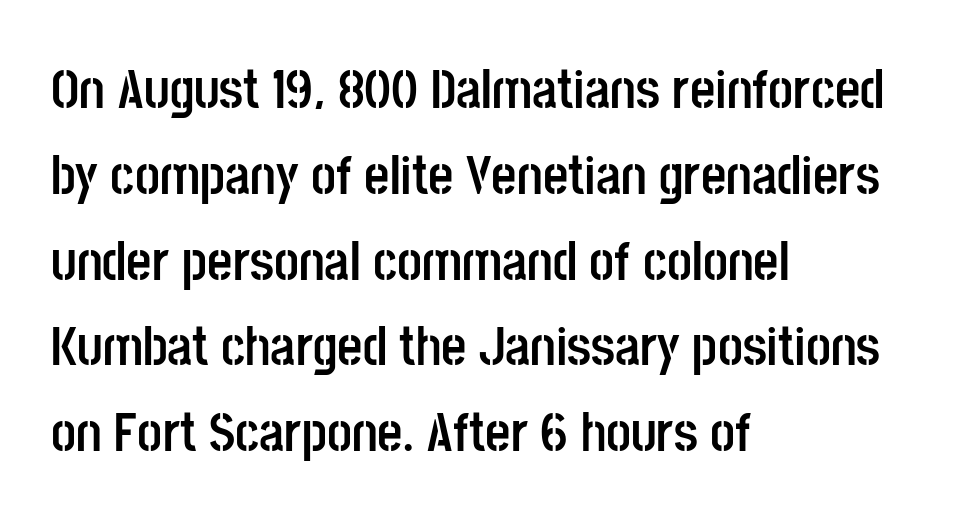
{"serif": "no", "italic": "no", "bold": "yes", "weight": "semibold", "width": "condensed", "stroke_contrast": "low", "x_height": "large", "monospaced": "no", "underline": "no", "align": "left", "line_spacing": "normal", "line_spacing_ratio": 1.56, "letter_spacing": "normal", "letter_spacing_em": 0.0, "glyph_px": 55}
